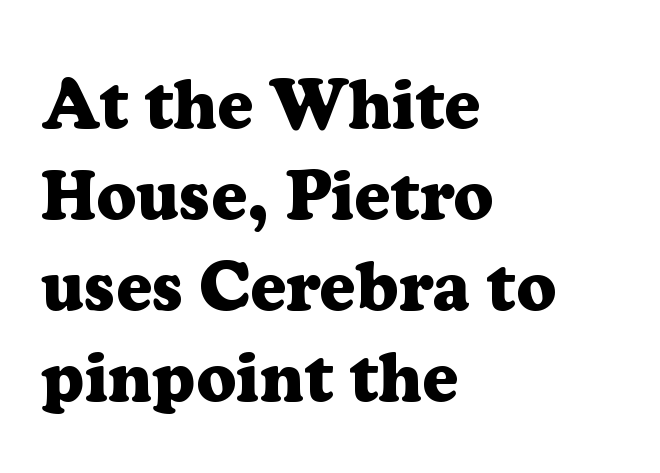
{"serif": "yes", "italic": "no", "bold": "yes", "weight": "heavy", "width": "normal", "stroke_contrast": "low", "x_height": "medium", "monospaced": "no", "underline": "no", "align": "left", "line_spacing": "normal", "line_spacing_ratio": 1.32, "letter_spacing": "normal", "letter_spacing_em": 0.0, "glyph_px": 69}
